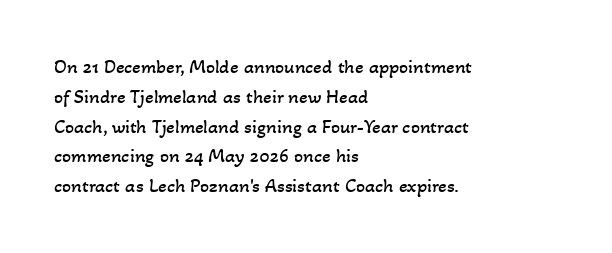
The image shows 20 px text type; set left-aligned, normal line spacing (1.49x), normal letter spacing, not underlined.
